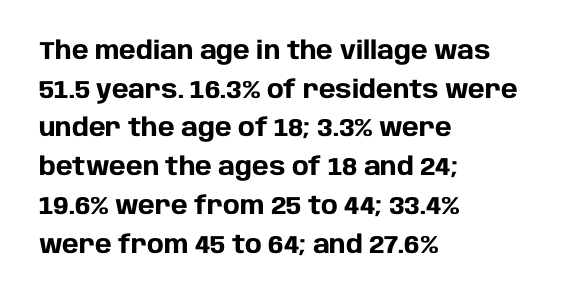
Lines of text with bare space underneath. Default kerning and tracking; the words read as compact shapes. Typeset ragged right — the left edge is the straight one. Regarding leading, the lines here are spaced in the standard way. Every stem runs plumb, perpendicular to the baseline.
